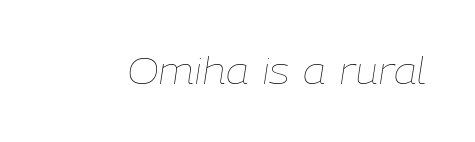
Bold? No — there's no thickening of the strokes. The glyphs look as if they've been sheared to an angle. Think of a printed novel: that variable character pitch is what you see here. The area under the type is left untouched. The line texture is even and compact thanks to regular tracking.
